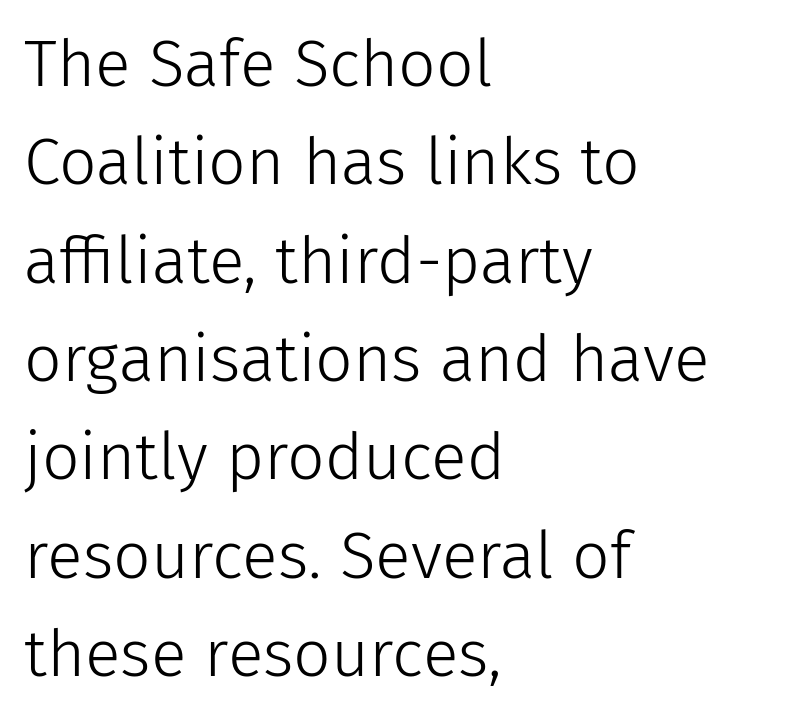
These lines stack with their left ends in a neat column. No feet cap the strokes, marking this as sans-serif type. A quiet, ordinary-to-light weight characterises the typeface. Leading matches the norm, producing a regular column. You could not count columns in this text — the font is proportionally spaced.
